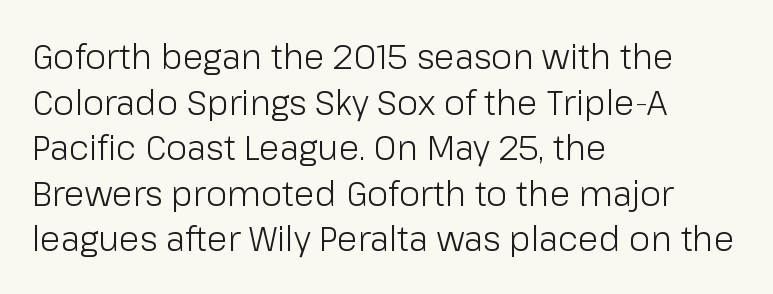
{"serif": "no", "italic": "no", "bold": "no", "weight": "light", "width": "normal", "stroke_contrast": "low", "x_height": "medium", "monospaced": "no", "underline": "no", "align": "left", "line_spacing": "normal", "line_spacing_ratio": 1.34, "letter_spacing": "normal", "letter_spacing_em": 0.0, "glyph_px": 34}
